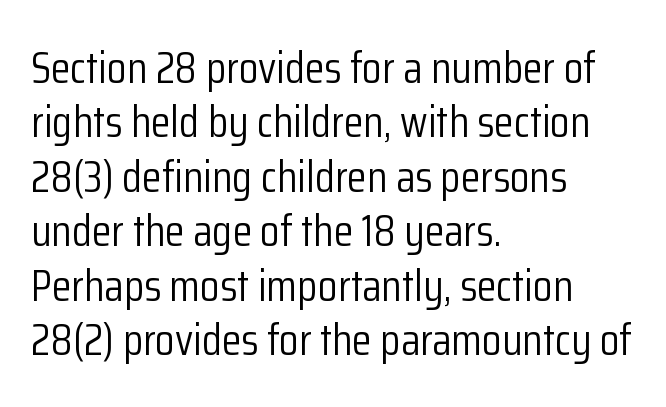
Q: Is the text bold? A: No.
Q: Is the text italic (slanted)? A: No, it is upright.
Q: Is the typeface a serif or a sans-serif typeface? A: Sans-serif.
Q: Is the text underlined? A: No.
Q: How is the paragraph aligned? A: Left-aligned.
Q: Is the spacing between letters normal or unusually wide? A: Normal.
Q: Width (condensed, normal, or wide)? A: Condensed.
Q: Stroke contrast? A: Low.
Q: x-height? A: Medium.
Q: Monospaced? A: No.
